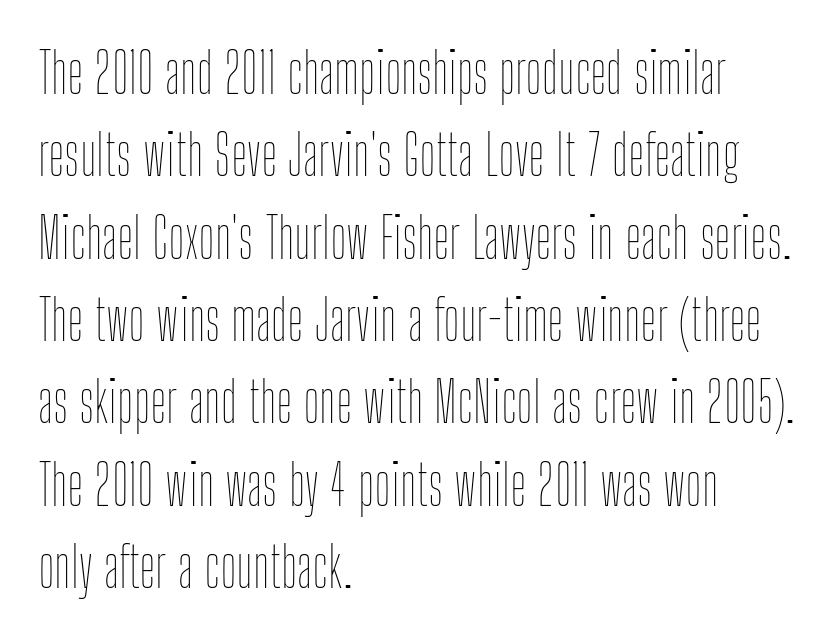
{"italic": "no", "bold": "no", "weight": "thin", "width": "condensed", "stroke_contrast": "low", "x_height": "medium", "monospaced": "no", "underline": "no", "align": "left", "line_spacing": "normal", "line_spacing_ratio": 1.47, "letter_spacing": "normal", "letter_spacing_em": 0.0, "glyph_px": 56}
